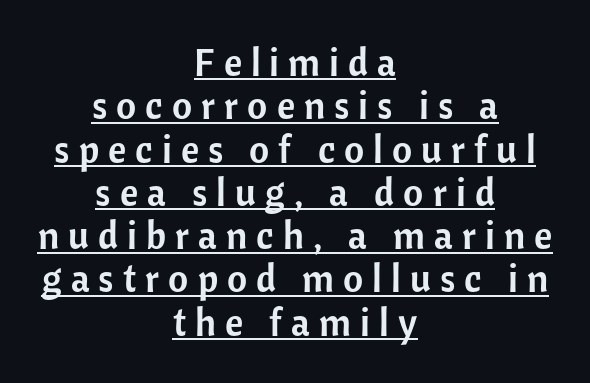
Both edges are ragged and mirror each other, which tells us the setting is centered. This rendering widens character spacing well past its baseline value. This is roman type, the default non-slanted kind. Note the varied advance widths — an 'i' is clearly narrower than an 'm'. Summary of vertical rhythm: compact, with narrow interline spacing.
